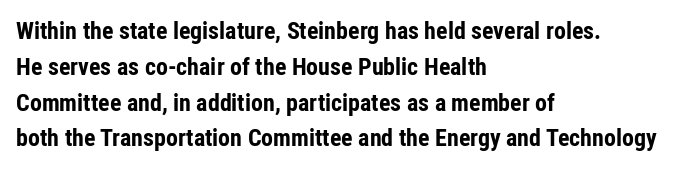
{"italic": "no", "bold": "yes", "underline": "no", "align": "left", "line_spacing": "normal", "line_spacing_ratio": 1.49, "letter_spacing": "normal", "letter_spacing_em": 0.0, "glyph_px": 24}
